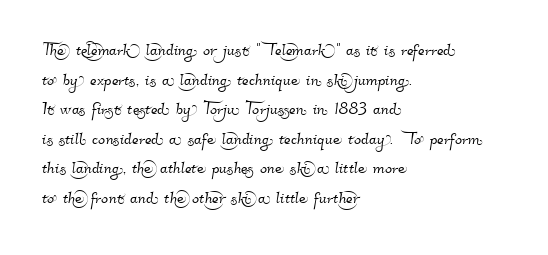
The image shows 21 px text type; set left-aligned, normal line spacing (1.41x), normal letter spacing, not underlined.
